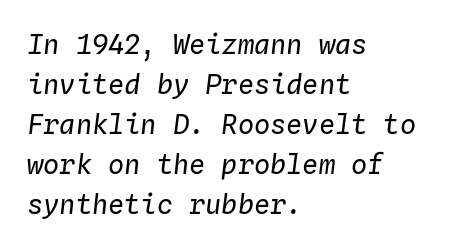
{"italic": "yes", "lean": "right", "slant_degrees": 4, "bold": "no", "underline": "no", "align": "left", "line_spacing": "normal", "line_spacing_ratio": 1.48, "letter_spacing": "normal", "letter_spacing_em": 0.0, "glyph_px": 27}
